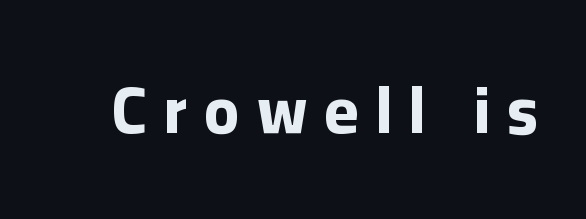
{"serif": "no", "italic": "no", "bold": "yes", "weight": "bold", "width": "normal", "stroke_contrast": "low", "x_height": "medium", "monospaced": "no", "underline": "no", "letter_spacing": "wide", "letter_spacing_em": 0.26, "glyph_px": 65}
